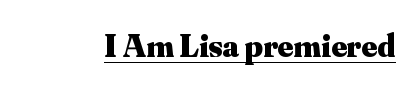
Q: Is the text bold? A: Yes.
Q: Is the text italic (slanted)? A: No, it is upright.
Q: Is the typeface a serif or a sans-serif typeface? A: Serif.
Q: Is the text underlined? A: Yes.
Q: Is the spacing between letters normal or unusually wide? A: Normal.
Q: Width (condensed, normal, or wide)? A: Normal.
Q: Stroke contrast? A: Medium.
Q: x-height? A: Small.
Q: Monospaced? A: No.
